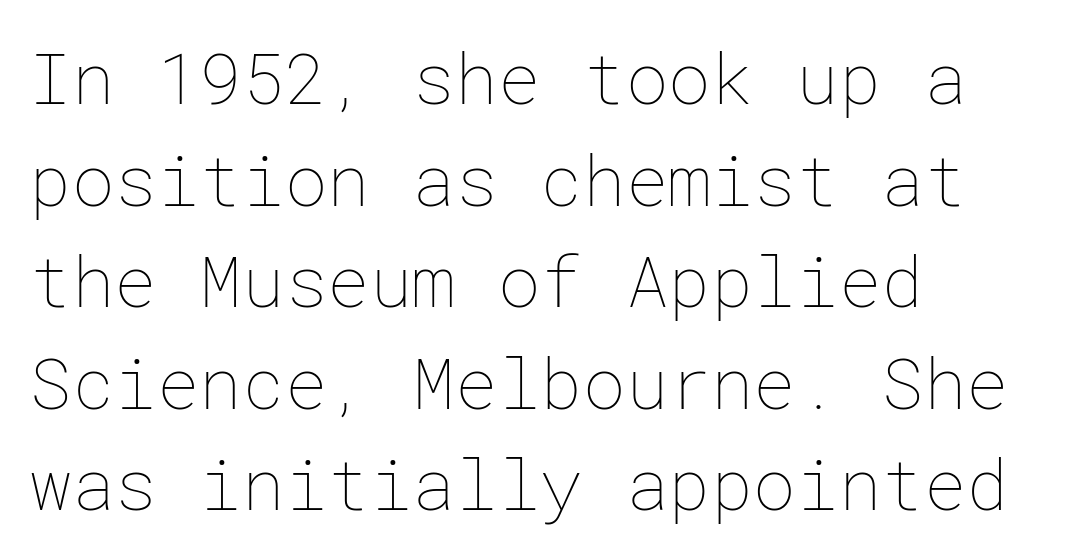
{"italic": "no", "bold": "no", "weight": "thin", "width": "normal", "stroke_contrast": "low", "x_height": "medium", "underline": "no", "align": "left", "line_spacing": "normal", "line_spacing_ratio": 1.43, "letter_spacing": "normal", "letter_spacing_em": 0.0, "glyph_px": 71}
